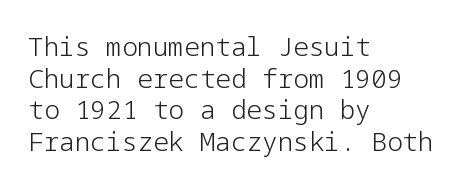
Q: Is the text bold? A: No.
Q: Is the text italic (slanted)? A: No, it is upright.
Q: Is the text underlined? A: No.
Q: How is the paragraph aligned? A: Left-aligned.
Q: Is the spacing between letters normal or unusually wide? A: Normal.
